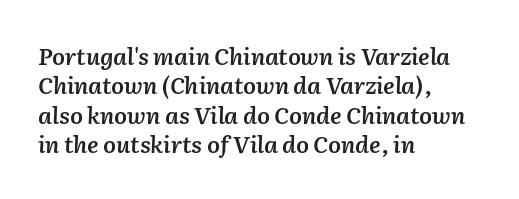
Q: Is the text bold? A: Semi-bold.
Q: Is the text italic (slanted)? A: Yes, it leans right by about 2 degrees.
Q: Is the text underlined? A: No.
Q: How is the paragraph aligned? A: Left-aligned.
Q: Is the spacing between letters normal or unusually wide? A: Normal.
Q: Is the spacing between lines tight, normal or loose? A: Normal.
